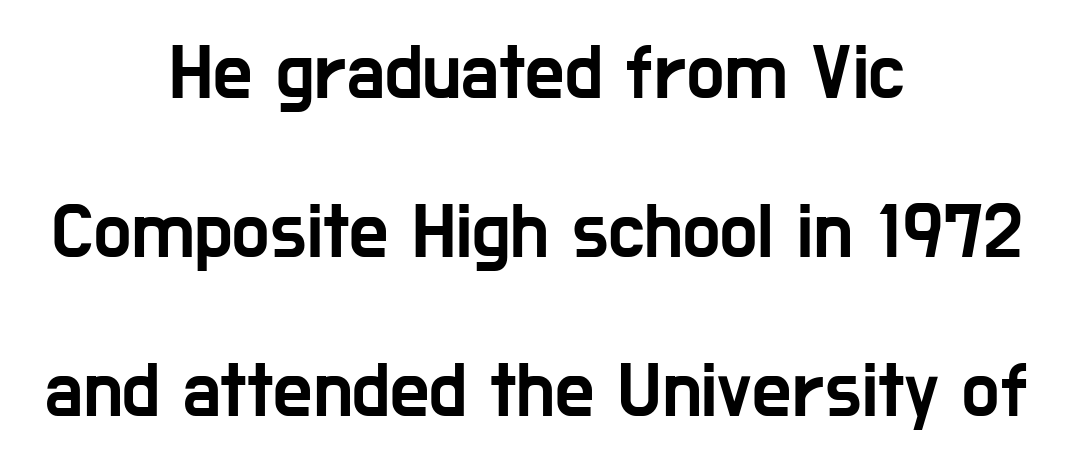
Q: Is the text italic (slanted)? A: No, it is upright.
Q: Is the typeface a serif or a sans-serif typeface? A: Sans-serif.
Q: Is the text underlined? A: No.
Q: How is the paragraph aligned? A: Centered.
Q: Is the spacing between letters normal or unusually wide? A: Normal.
Q: Is the spacing between lines tight, normal or loose? A: Loose.
Q: Width (condensed, normal, or wide)? A: Condensed.
Q: Stroke contrast? A: Low.
Q: x-height? A: Medium.
Q: Monospaced? A: No.
